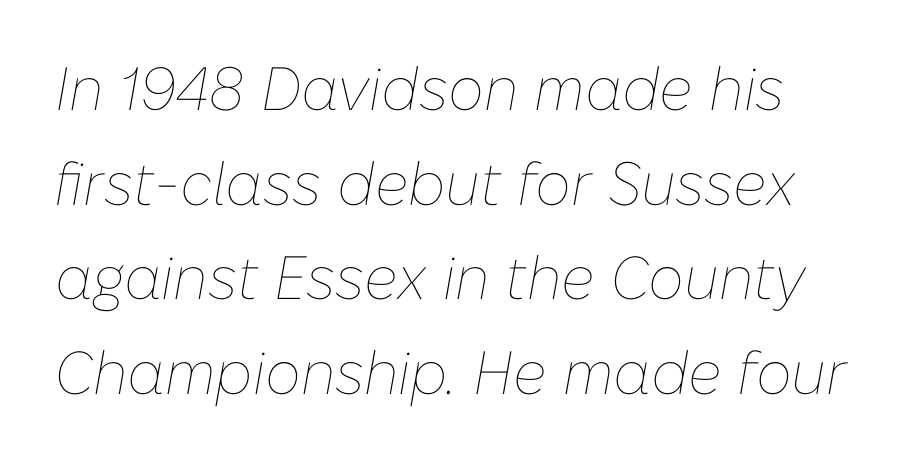
This is not heavy type; no bold has been used. Looking at the ascenders, they clearly lean. Spacing verdict: proportional, widths tailored to each character. The foot of each line stays bare and open. Compared with typical body copy, the letter spacing here is the same. Leading matches the norm, producing a regular column.
